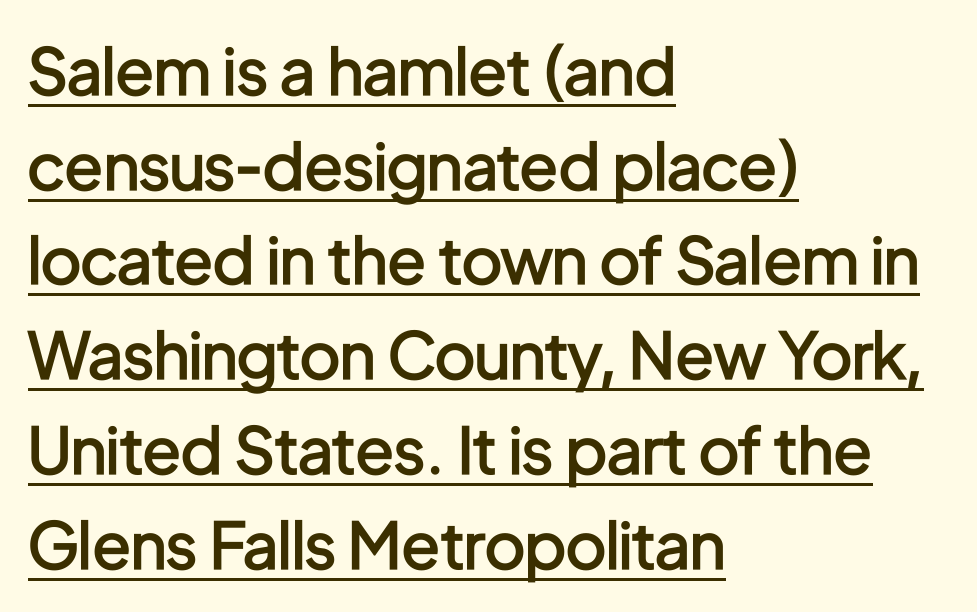
The image shows 64 px semibold, condensed sans-serif type, upright; set left-aligned, normal line spacing (1.48x), normal letter spacing, underlined; low stroke contrast and a medium x-height.
